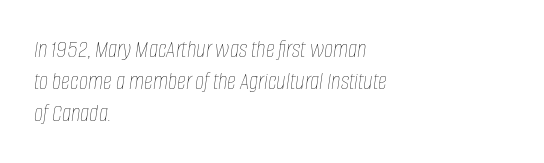
The image shows 25 px text type, italic (leaning right); set left-aligned, normal line spacing (1.28x), normal letter spacing, not underlined.
